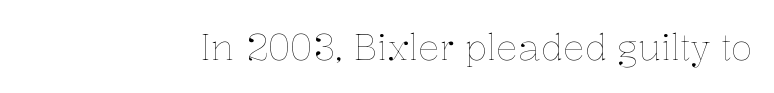
Q: Is the text bold? A: No.
Q: Is the text italic (slanted)? A: No, it is upright.
Q: Is the text underlined? A: No.
Q: Is the spacing between letters normal or unusually wide? A: Normal.
Q: Width (condensed, normal, or wide)? A: Normal.
Q: Stroke contrast? A: Low.
Q: x-height? A: Medium.
Q: Monospaced? A: No.
